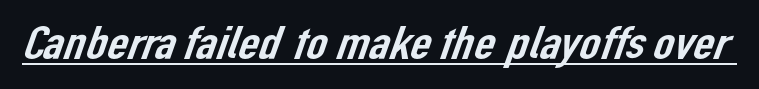
The image shows 46 px sans-serif type; set normal letter spacing, underlined; low stroke contrast and a medium x-height.
